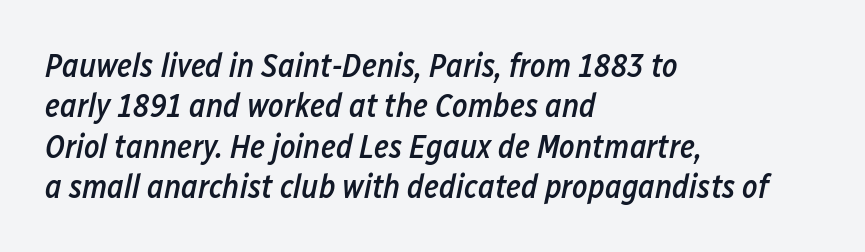
The image shows 33 px semibold, condensed type, italic (leaning right); set left-aligned, line spacing 1.22x, normal letter spacing, not underlined; low stroke contrast and a medium x-height.
